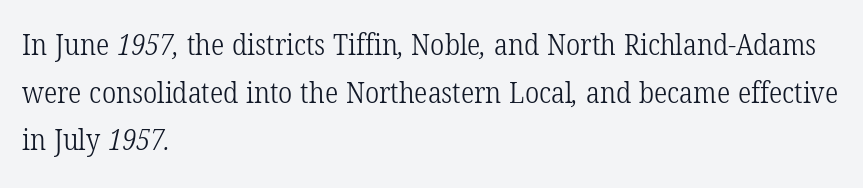
Unbolded letterforms with no extra heft. You can tell from the footed stems that serif type was used. Rule under the text: the space is simply empty. The face used here is proportionally spaced, like ordinary book or web type. The space between consecutive lines is moderate. This rendering uses left alignment, leaving the right contour irregular.
